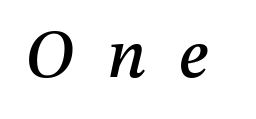
The image shows 68 px text type, italic (leaning right); set unusually wide letter spacing (+0.48 em), not underlined; medium stroke contrast and a medium x-height.
